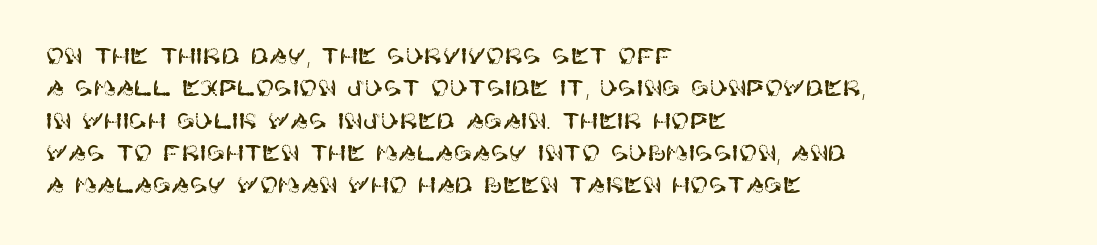
Q: Is the text italic (slanted)? A: No, it is upright.
Q: Is the text underlined? A: No.
Q: How is the paragraph aligned? A: Left-aligned.
Q: Is the spacing between letters normal or unusually wide? A: Normal.
Q: Is the spacing between lines tight, normal or loose? A: Normal.
